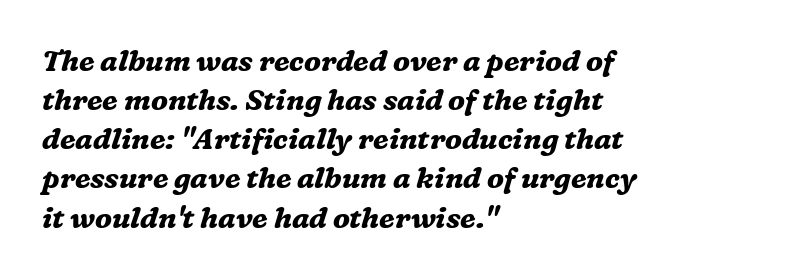
Q: Is the text bold? A: Yes.
Q: Is the text italic (slanted)? A: Yes, it leans right by about 16 degrees.
Q: Is the typeface a serif or a sans-serif typeface? A: Serif.
Q: Is the text underlined? A: No.
Q: How is the paragraph aligned? A: Left-aligned.
Q: Is the spacing between letters normal or unusually wide? A: Normal.
Q: Is the spacing between lines tight, normal or loose? A: Normal.
Q: Width (condensed, normal, or wide)? A: Normal.
Q: Stroke contrast? A: Medium.
Q: x-height? A: Medium.
Q: Monospaced? A: No.
